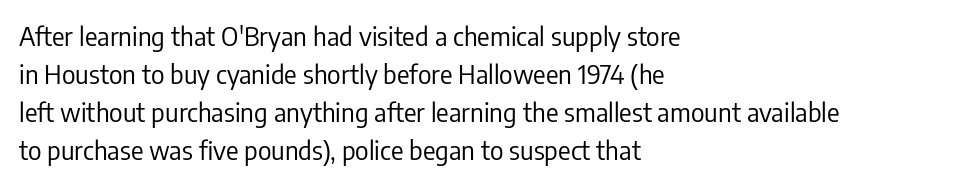
Q: Is the text bold? A: No.
Q: Is the text italic (slanted)? A: No, it is upright.
Q: Is the text underlined? A: No.
Q: How is the paragraph aligned? A: Left-aligned.
Q: Is the spacing between letters normal or unusually wide? A: Normal.
Q: Is the spacing between lines tight, normal or loose? A: Normal.
